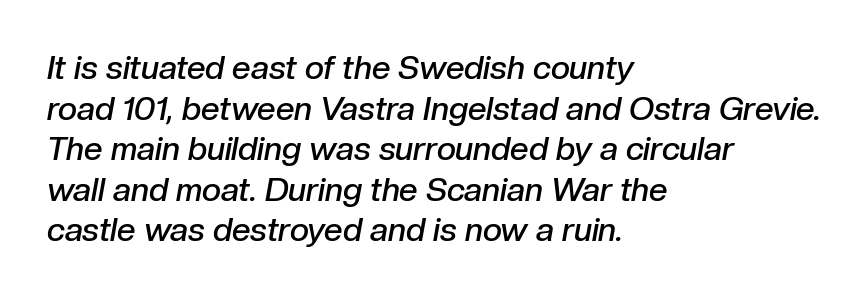
This rendering leaves character spacing at its baseline value. Line beginnings align vertically; line endings do not. Strokes here are thickened, but only to semibold level. In terms of posture, this sample is oblique.
